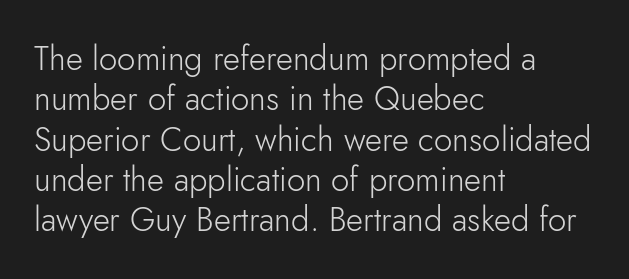
Compared with a typical body face, this is equally light or lighter still. Note the varied advance widths — an 'i' is clearly narrower than an 'm'. Notice how the stems are strictly vertical — no italics here. Any mark beneath the type? The region is blank.
